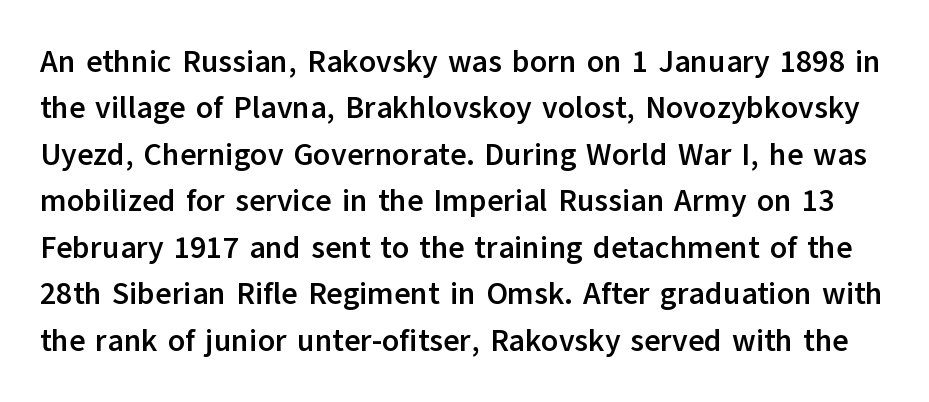
Q: Is the text bold? A: Yes.
Q: Is the text italic (slanted)? A: No, it is upright.
Q: Is the typeface a serif or a sans-serif typeface? A: Sans-serif.
Q: Is the text underlined? A: No.
Q: Is the spacing between letters normal or unusually wide? A: Normal.
Q: Is the spacing between lines tight, normal or loose? A: Normal.
Q: Width (condensed, normal, or wide)? A: Normal.
Q: Stroke contrast? A: Low.
Q: x-height? A: Medium.
Q: Monospaced? A: No.
